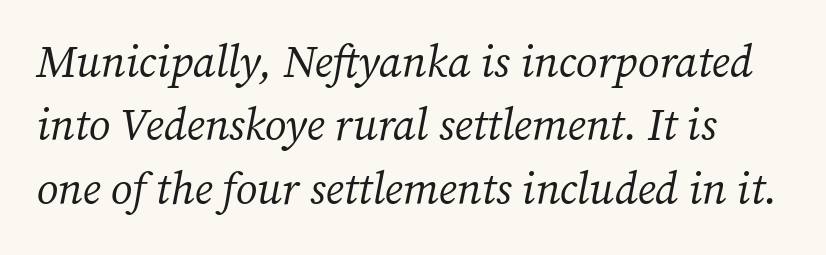
The lettering tilts uniformly, giving the passage an italic look. Here the glyphs are tracked normally, forming tight word shapes. The typeface chosen for these lines features serifs. Summary of weight: not heavy and not bold.
